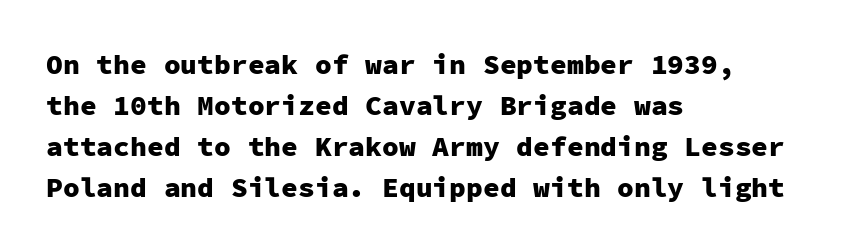
The image shows 28 px heavy sans-serif type, upright, monospaced; set left-aligned, normal line spacing (1.47x), normal letter spacing, not underlined; low stroke contrast and a medium x-height.
